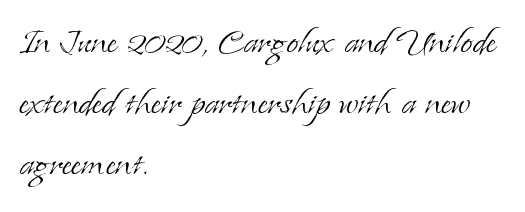
Horizontally, the lines are justified to the leading edge only. Think of a printed novel: that variable character pitch is what you see here. No heavy texture on the line: the type isn't bold. This sample uses plain, unmodified letter spacing. The passage shown stacks its lines at a standard gap.
